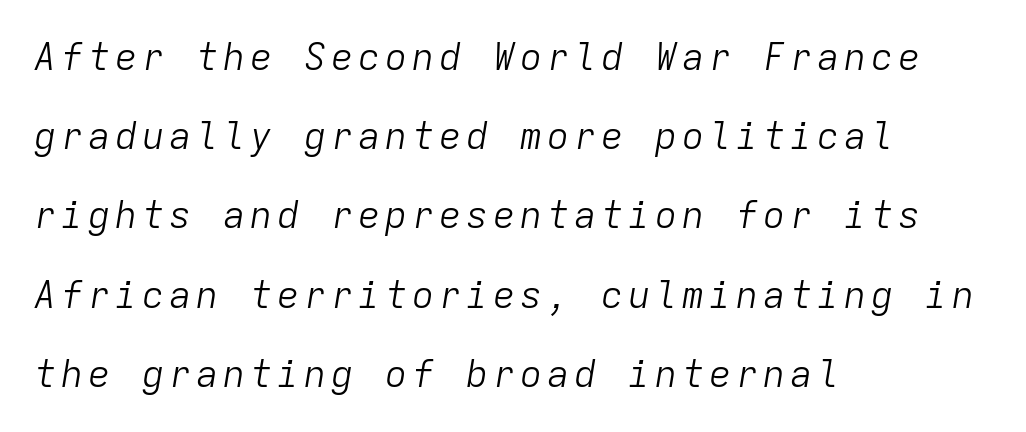
{"italic": "yes", "lean": "right", "slant_degrees": 9, "bold": "no", "weight": "light", "width": "normal", "stroke_contrast": "low", "x_height": "medium", "monospaced": "yes", "underline": "no", "align": "left", "line_spacing": "loose", "line_spacing_ratio": 2.14, "glyph_px": 37}
